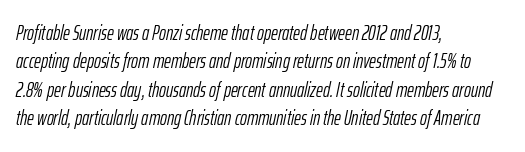
Q: Is the text bold? A: No.
Q: Is the text italic (slanted)? A: Yes, it leans right by about 12 degrees.
Q: Is the text underlined? A: No.
Q: How is the paragraph aligned? A: Left-aligned.
Q: Is the spacing between letters normal or unusually wide? A: Normal.
Q: Is the spacing between lines tight, normal or loose? A: Normal.
